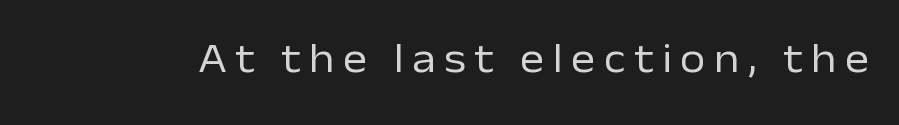
{"serif": "no", "italic": "no", "bold": "no", "weight": "regular", "width": "normal", "stroke_contrast": "low", "x_height": "medium", "monospaced": "no", "underline": "no", "letter_spacing": "wide", "letter_spacing_em": 0.21, "glyph_px": 41}
